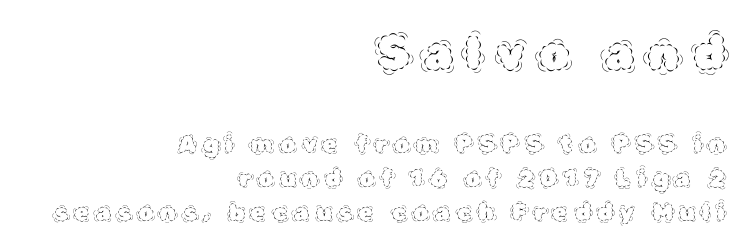
No chunkiness to these letters — they're not bold. If you squint, the top block still reads clearly — it's the larger of the two. Look at the tracking — it's clearly loosened, letters drifting apart. Is this a fixed-width face? No — the glyphs have proportional, varying widths.
